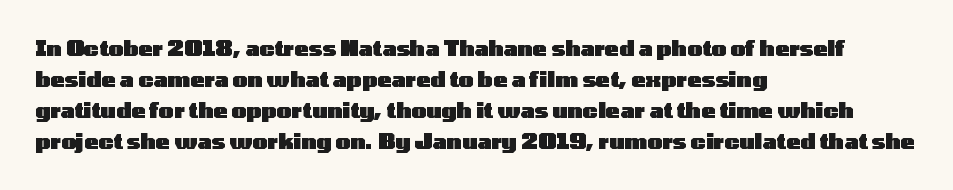
Q: Is the text bold? A: Yes.
Q: Is the text italic (slanted)? A: No, it is upright.
Q: Is the text underlined? A: No.
Q: How is the paragraph aligned? A: Left-aligned.
Q: Is the spacing between letters normal or unusually wide? A: Normal.
Q: Is the spacing between lines tight, normal or loose? A: Normal.
